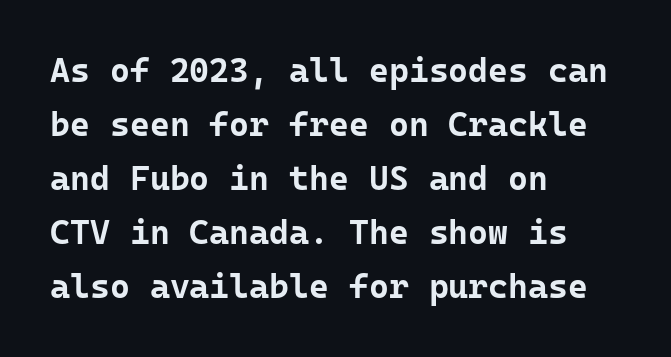
The image shows 34 px bold sans-serif type, upright, monospaced; set left-aligned, normal line spacing (1.59x), normal letter spacing, not underlined; low stroke contrast and a medium x-height.
